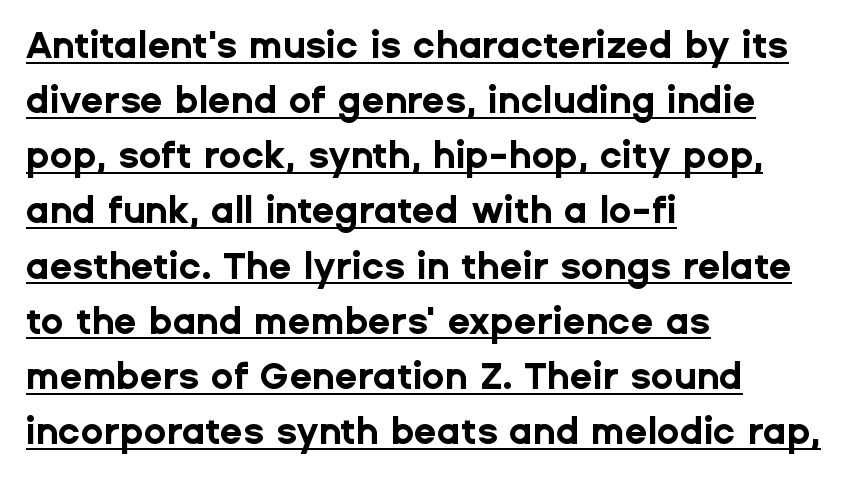
The image shows 37 px bold sans-serif type, upright; set left-aligned, normal line spacing (1.49x), normal letter spacing, underlined; low stroke contrast and a medium x-height.
